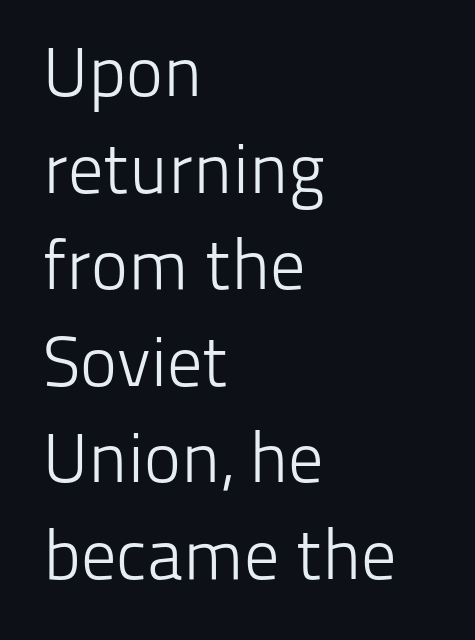
The letterforms sit at book weight or below. These lines are rendered in a variable-pitch font. You can tell from the bare stems that sans-serif type was used. If you measured baseline to baseline, you'd find a middling distance.
